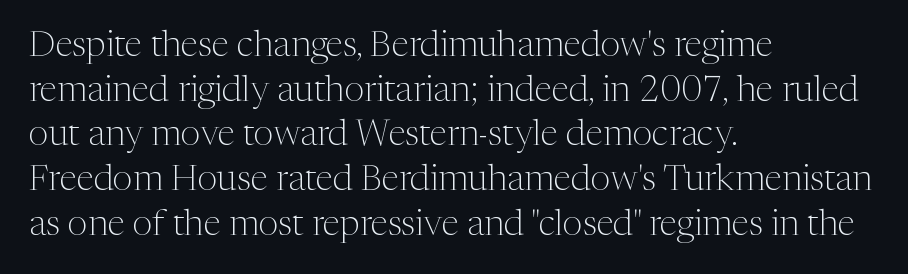
Students, note that the glyphs here touch the page at normal intervals. Looks like regular typesetting: each glyph gets only the width it needs. Stems and bowls with no extra thickness — not bold. I'd call this a serif setting — the letters wear small feet. The zone under the glyphs is completely vacant.
